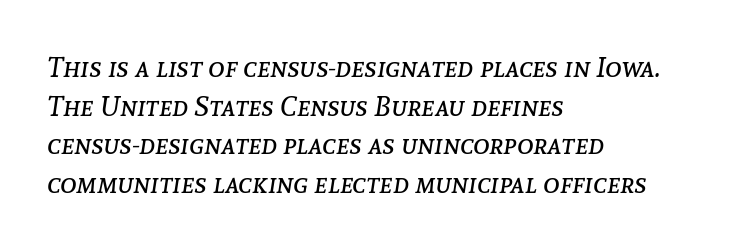
The image shows 28 px regular-weight type, italic (leaning right); set left-aligned, normal line spacing (1.38x), normal letter spacing, not underlined; low stroke contrast and a medium x-height.
